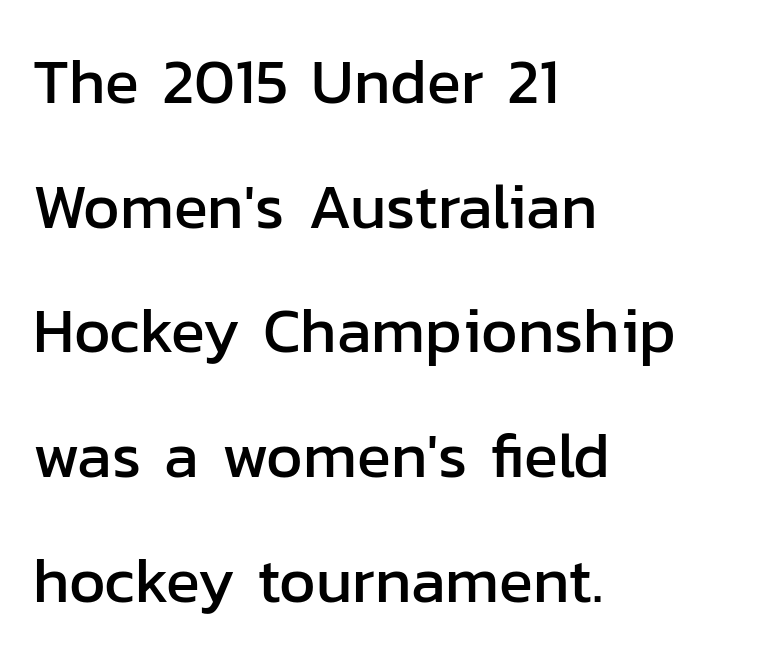
{"serif": "no", "italic": "no", "width": "normal", "stroke_contrast": "low", "x_height": "medium", "monospaced": "no", "underline": "no", "align": "left", "line_spacing": "loose", "line_spacing_ratio": 1.98, "letter_spacing": "normal", "letter_spacing_em": 0.0, "glyph_px": 63}
